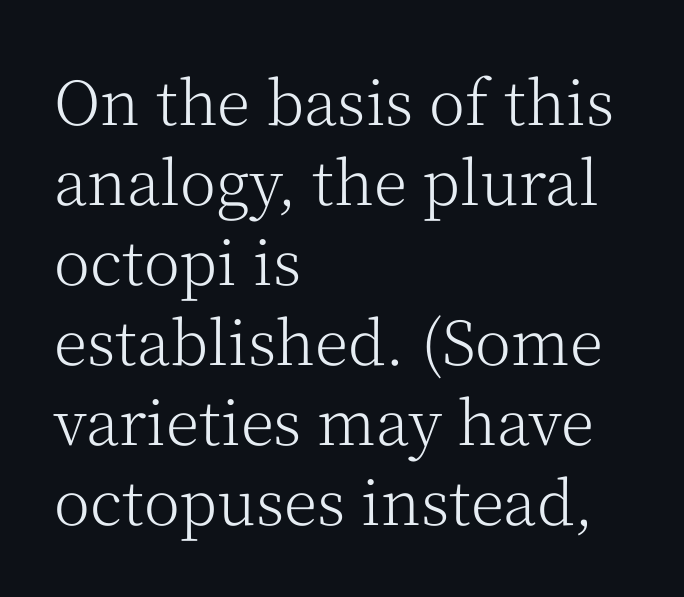
{"serif": "yes", "italic": "no", "bold": "no", "weight": "light", "width": "normal", "stroke_contrast": "medium", "x_height": "medium", "monospaced": "no", "underline": "no", "align": "left", "line_spacing": "normal", "line_spacing_ratio": 1.31, "letter_spacing": "normal", "letter_spacing_em": 0.0, "glyph_px": 61}
